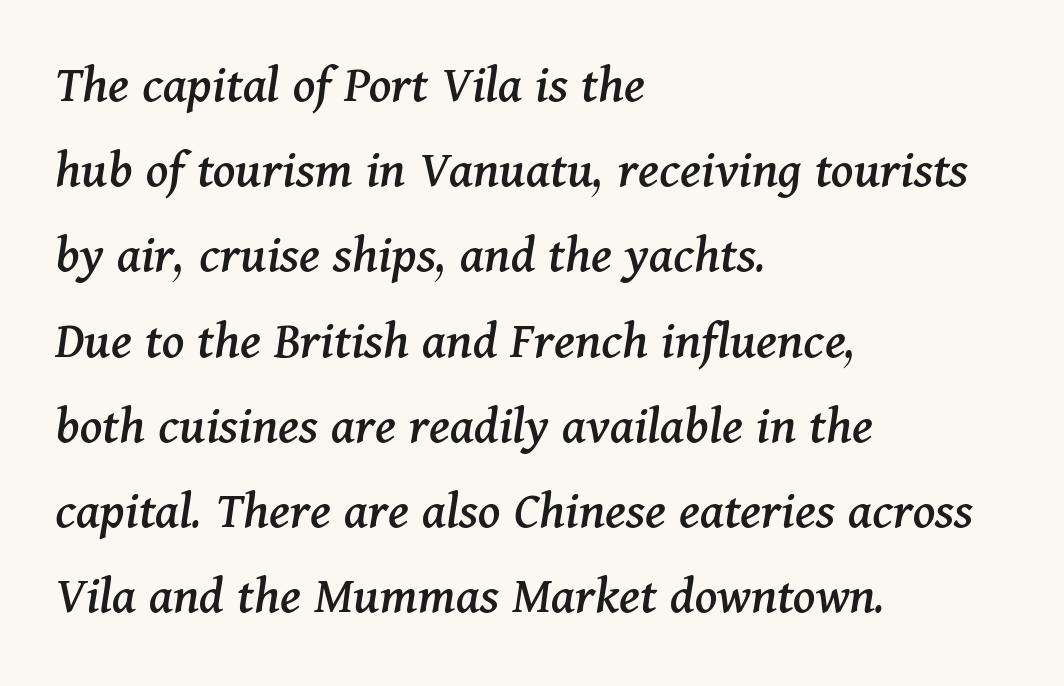
{"serif": "yes", "italic": "yes", "lean": "right", "slant_degrees": 11, "width": "normal", "stroke_contrast": "medium", "x_height": "medium", "monospaced": "no", "underline": "no", "align": "left", "line_spacing": "normal", "line_spacing_ratio": 1.55, "letter_spacing": "normal", "letter_spacing_em": 0.0, "glyph_px": 55}
